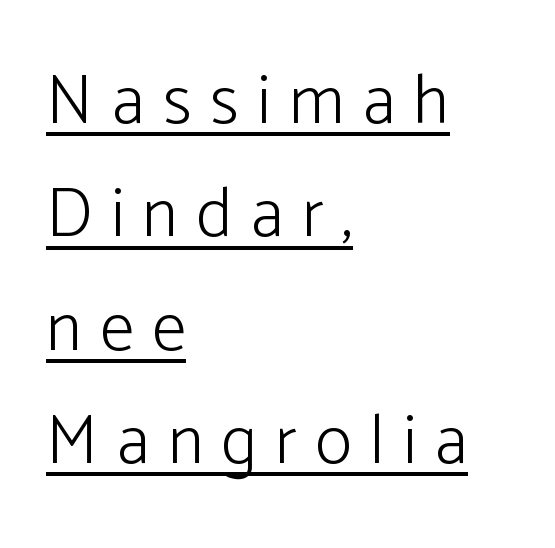
Q: Is the text bold? A: No.
Q: Is the text italic (slanted)? A: No, it is upright.
Q: Is the typeface a serif or a sans-serif typeface? A: Sans-serif.
Q: Is the text underlined? A: Yes.
Q: How is the paragraph aligned? A: Left-aligned.
Q: Is the spacing between letters normal or unusually wide? A: Unusually wide.
Q: Is the spacing between lines tight, normal or loose? A: Normal.
Q: Width (condensed, normal, or wide)? A: Normal.
Q: Stroke contrast? A: Low.
Q: x-height? A: Medium.
Q: Monospaced? A: No.
